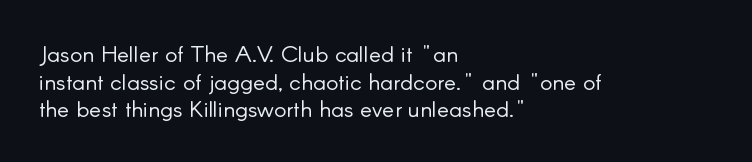
The image shows 23 px text type, upright; set left-aligned, line spacing 1.2x, normal letter spacing, not underlined.
